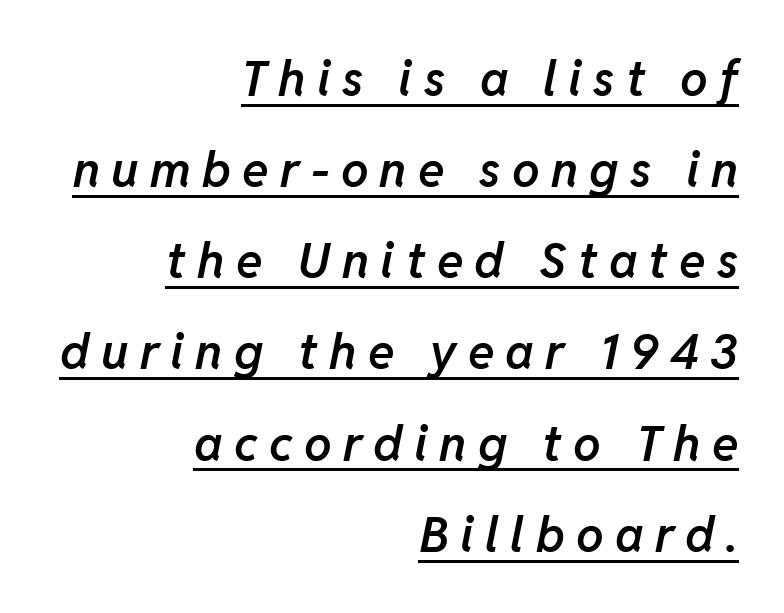
Q: Is the text bold? A: Semi-bold.
Q: Is the text italic (slanted)? A: Yes, it leans right by about 11 degrees.
Q: Is the text underlined? A: Yes.
Q: How is the paragraph aligned? A: Right-aligned.
Q: Is the spacing between letters normal or unusually wide? A: Unusually wide.
Q: Width (condensed, normal, or wide)? A: Normal.
Q: Stroke contrast? A: Low.
Q: x-height? A: Medium.
Q: Monospaced? A: No.
